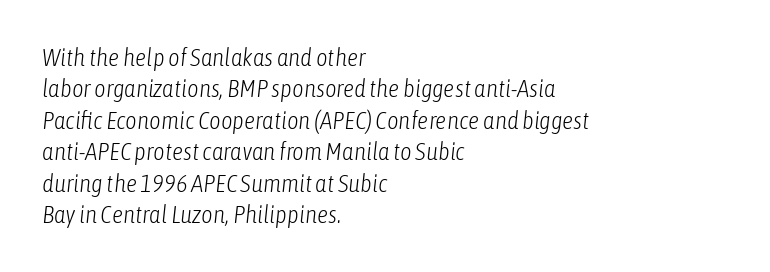
The image shows 25 px text type, italic (leaning right); set left-aligned, normal line spacing (1.26x), normal letter spacing, not underlined.
